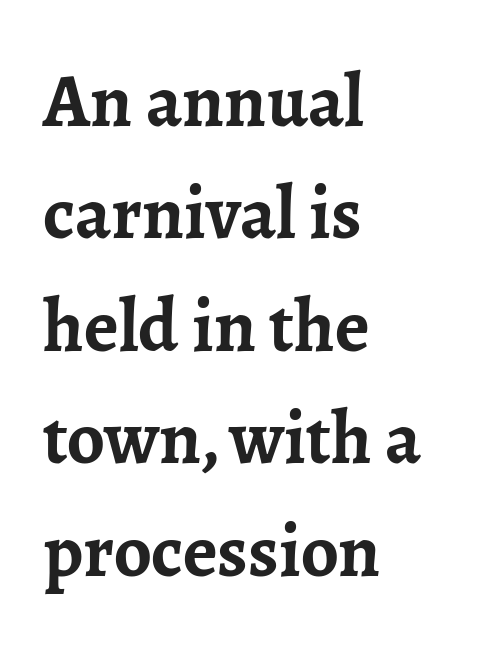
Q: Is the text bold? A: Yes.
Q: Is the text italic (slanted)? A: No, it is upright.
Q: Is the typeface a serif or a sans-serif typeface? A: Serif.
Q: Is the text underlined? A: No.
Q: How is the paragraph aligned? A: Left-aligned.
Q: Is the spacing between letters normal or unusually wide? A: Normal.
Q: Is the spacing between lines tight, normal or loose? A: Normal.
Q: Width (condensed, normal, or wide)? A: Normal.
Q: Stroke contrast? A: Low.
Q: x-height? A: Medium.
Q: Monospaced? A: No.
